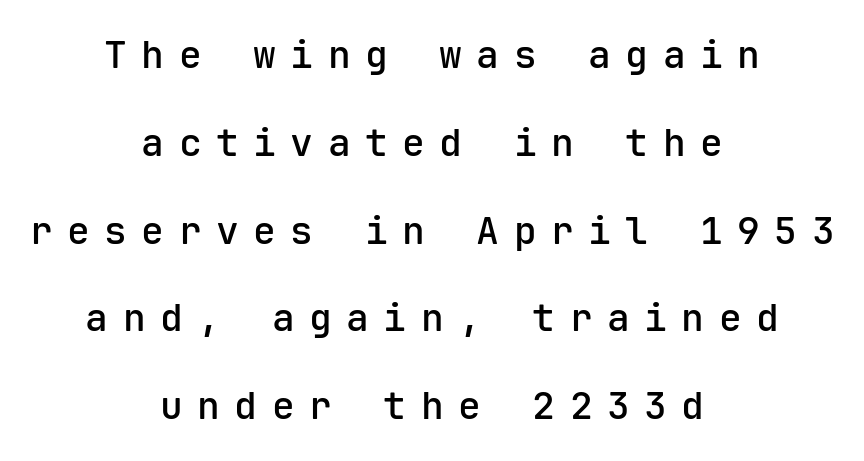
{"serif": "no", "italic": "no", "bold": "semi", "weight": "semibold", "width": "normal", "stroke_contrast": "low", "x_height": "medium", "monospaced": "yes", "underline": "no", "align": "center", "line_spacing": "loose", "line_spacing_ratio": 2.31, "letter_spacing": "wide", "letter_spacing_em": 0.38, "glyph_px": 38}
